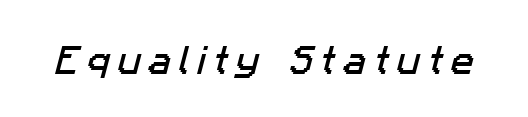
The rendering uses natural spacing where letterforms have individual widths. Each letter's strokes conclude bluntly, with no projecting serifs. Display-style spreading of the glyphs; the letterfit is very open. The area under the type is left untouched.
